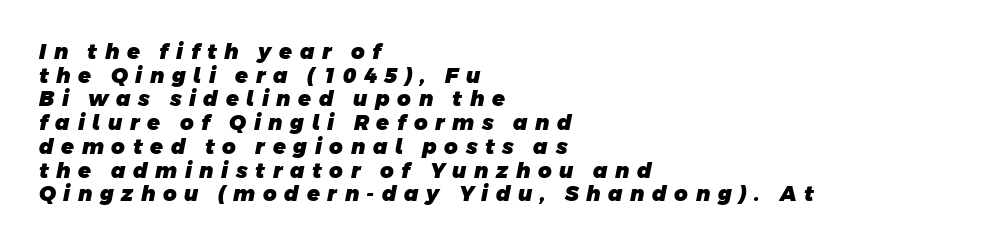
{"bold": "yes", "underline": "no", "align": "left", "line_spacing": "tight", "line_spacing_ratio": 1.13, "letter_spacing": "wide", "letter_spacing_em": 0.36, "glyph_px": 21}
